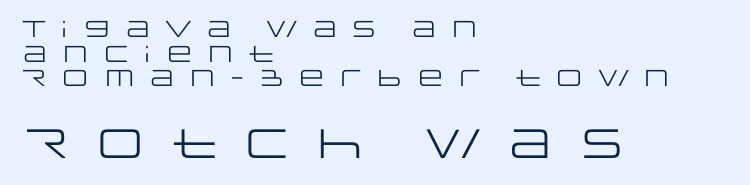
{"serif": "no", "italic": "no", "bold": "no", "weight": "regular", "width": "wide", "stroke_contrast": "low", "x_height": "large", "monospaced": "no", "underline": "no", "align": "left", "line_spacing": "tight", "line_spacing_ratio": 1.07, "letter_spacing": "wide", "letter_spacing_em": 0.28, "larger_block": "second", "size_ratio": 1.78, "glyph_px": 41}
